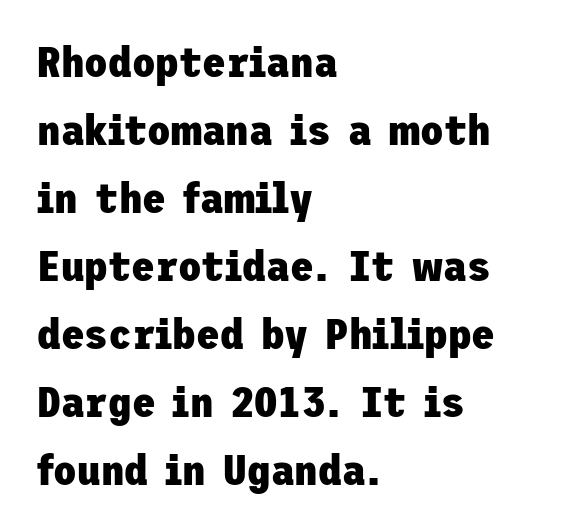
The paragraph has a hard left edge and a soft right edge. Descenders are the only things crossing below the line. Between one letter and the next there's only the usual sliver of space. These words are printed bold, with thick strokes throughout.
